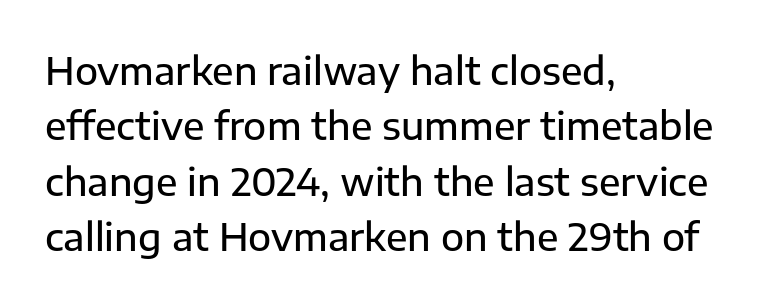
The space between consecutive lines is moderate. Classification — sans serif. The area under the type is left untouched. Compared with typical body copy, the letter spacing here is the same.
